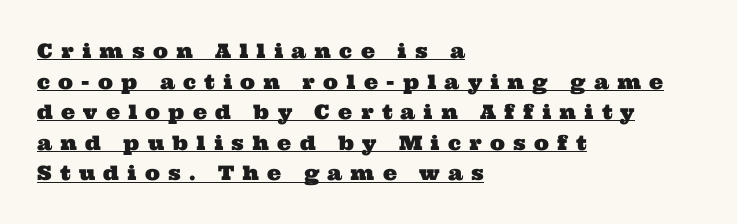
Q: Is the text underlined? A: Yes.
Q: How is the paragraph aligned? A: Left-aligned.
Q: Is the spacing between letters normal or unusually wide? A: Unusually wide.
Q: Is the spacing between lines tight, normal or loose? A: Normal.
